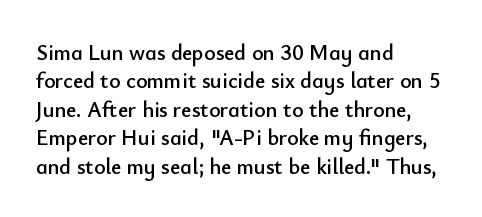
Does extra space separate the letters? No, they use regular spacing. Rows of type keep a routine distance in the vertical direction. Descender tails drop into unmarked territory. No italicization has been applied; the sample stays upright.
